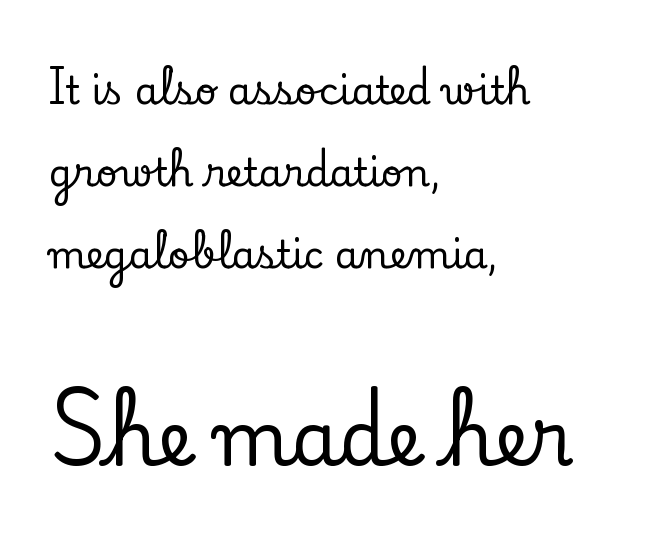
{"italic": "no", "width": "normal", "stroke_contrast": "low", "x_height": "small", "monospaced": "no", "underline": "no", "align": "left", "line_spacing": "loose", "line_spacing_ratio": 2.16, "letter_spacing": "normal", "letter_spacing_em": 0.0, "larger_block": "second", "size_ratio": 2.0, "glyph_px": 76}
